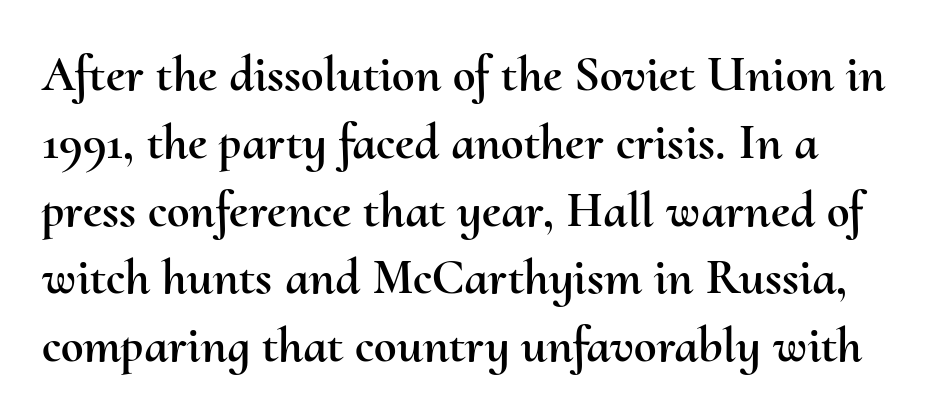
A typesetter would mark this as roman, not italic. Nobody touched the tracking dial on this one. The string is rendered with underlining switched off. Whoever set this chose a conventional vertical rhythm. This sample has the flowing, uneven cadence of proportional lettering.
